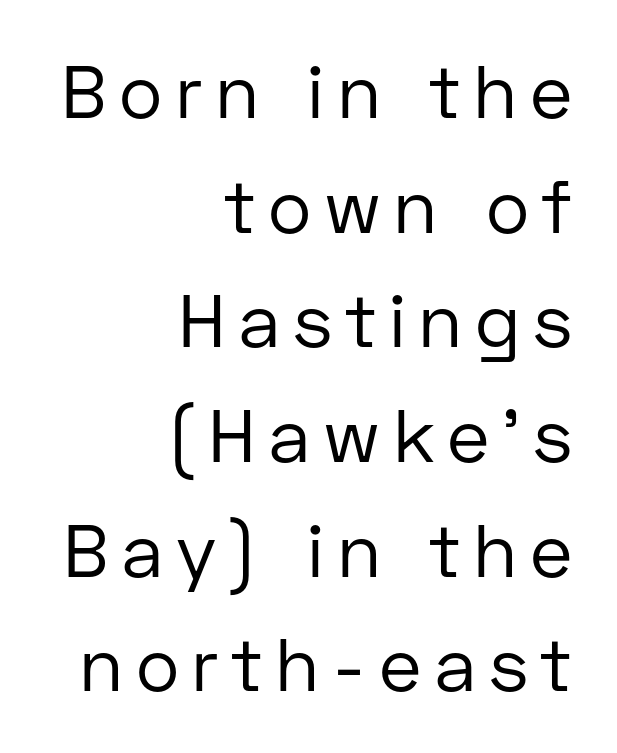
The image shows 74 px regular-weight sans-serif type, upright; set right-aligned, normal line spacing (1.55x), not underlined; low stroke contrast and a medium x-height.
